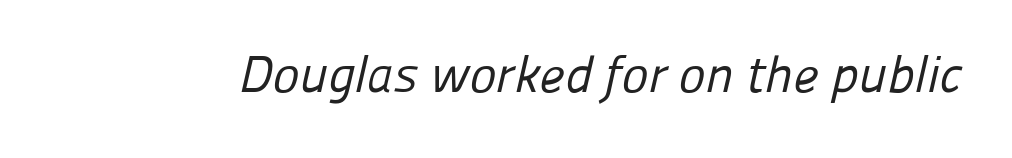
This rendering leaves character spacing at its baseline value. The glyphs are unaccompanied by any horizontal stroke below them. Typographically, this falls in the sans-serif category. Spacing verdict: proportional, widths tailored to each character.
